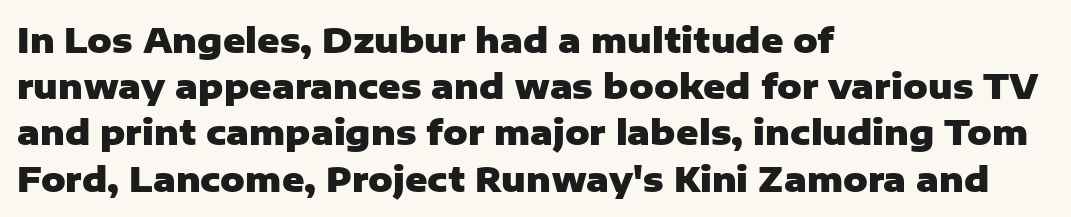
{"serif": "no", "italic": "no", "bold": "yes", "weight": "heavy", "width": "normal", "stroke_contrast": "low", "x_height": "medium", "monospaced": "no", "underline": "no", "align": "left", "line_spacing": "normal", "line_spacing_ratio": 1.36, "letter_spacing": "normal", "letter_spacing_em": 0.0, "glyph_px": 34}
